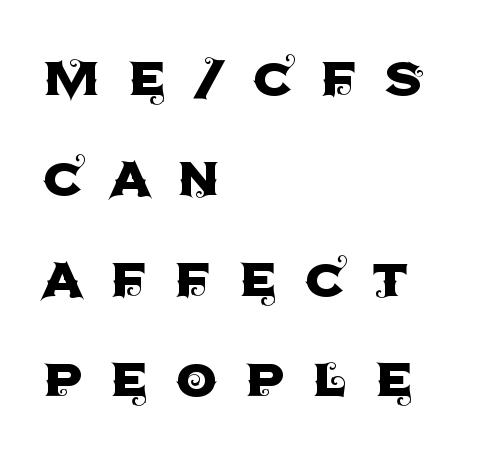
A typesetter would call this leading conventional body-copy spacing. The letters advance in unequal steps, a hallmark of proportional type. The rendering anchors every line to the left-hand side. A bare baseline throughout the passage. You can tell from the bare stems that sans-serif type was used. The lettering stays uniformly vertical, giving the passage a roman look.
